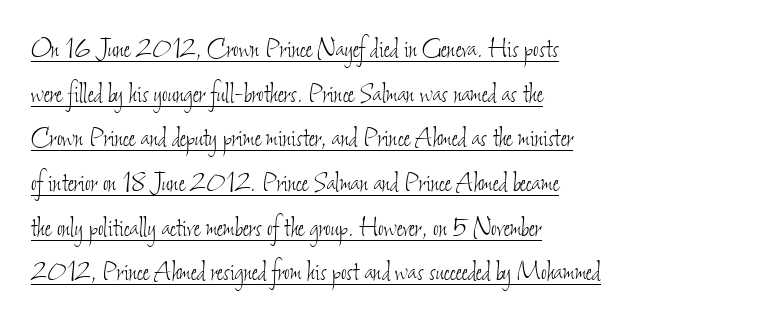
The passage shown is typed in a proportional face where columns would drift. This rendering uses left alignment, leaving the right contour irregular. Standard letterfit; no display-style spreading of the glyphs. Ink coverage per letter is moderate at most. The block of text has a typical density, with ordinary space between rows. In designer terms, the underline attribute is active on this setting.
